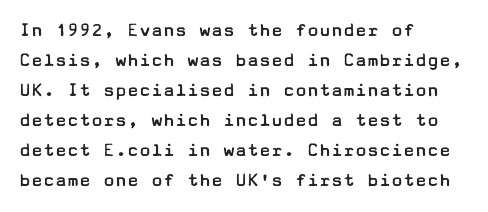
The face looks like a standard text weight, possibly lighter. A normal amount of white space separates one row of letters from the next. Line beginnings align vertically; line endings do not. The horizontal fit of the characters is conventional and even. The passage shown is not underscored anywhere.
